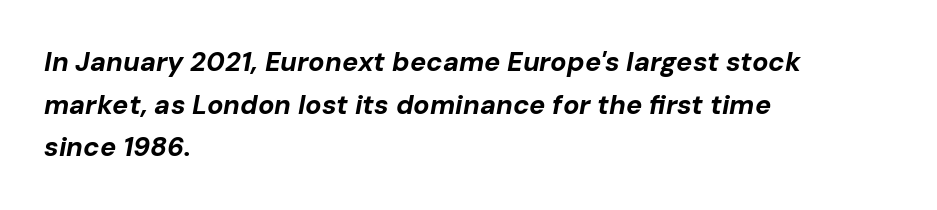
Q: Is the text bold? A: Yes.
Q: Is the text italic (slanted)? A: Yes, it leans right by about 10 degrees.
Q: Is the text underlined? A: No.
Q: How is the paragraph aligned? A: Left-aligned.
Q: Is the spacing between letters normal or unusually wide? A: Normal.
Q: Is the spacing between lines tight, normal or loose? A: Normal.
